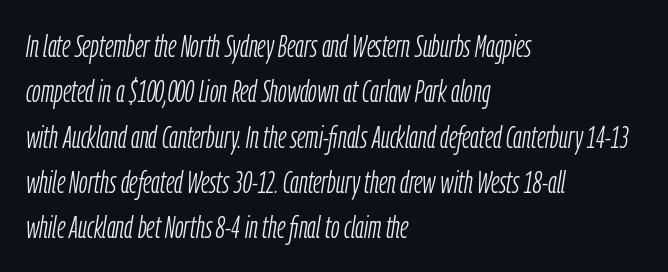
The typesetter chose a ragged-right arrangement here. The words here are not underlined. Is this a fixed-width face? No — the glyphs have proportional, varying widths. The typeface has the unassuming heft of standard copy or less. What stands out about the letter spacing? Nothing — it is the standard amount. Evenly set lines give the paragraph a standard silhouette.
